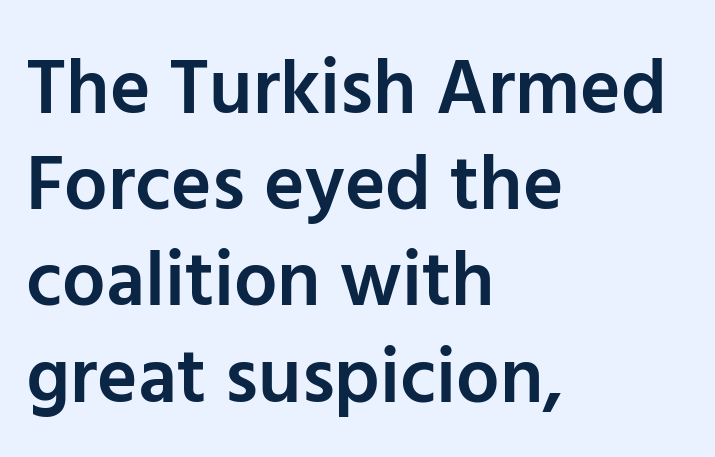
{"serif": "no", "italic": "no", "bold": "semi", "weight": "semibold", "width": "normal", "stroke_contrast": "low", "x_height": "medium", "monospaced": "no", "underline": "no", "align": "left", "line_spacing": "normal", "line_spacing_ratio": 1.25, "letter_spacing": "normal", "letter_spacing_em": 0.0, "glyph_px": 77}
